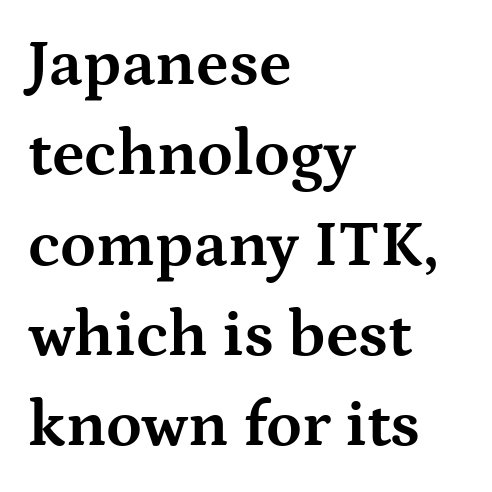
{"serif": "yes", "italic": "no", "bold": "yes", "weight": "bold", "width": "wide", "stroke_contrast": "medium", "x_height": "medium", "monospaced": "no", "underline": "no", "align": "left", "line_spacing": "normal", "line_spacing_ratio": 1.39, "letter_spacing": "normal", "letter_spacing_em": 0.0, "glyph_px": 65}
